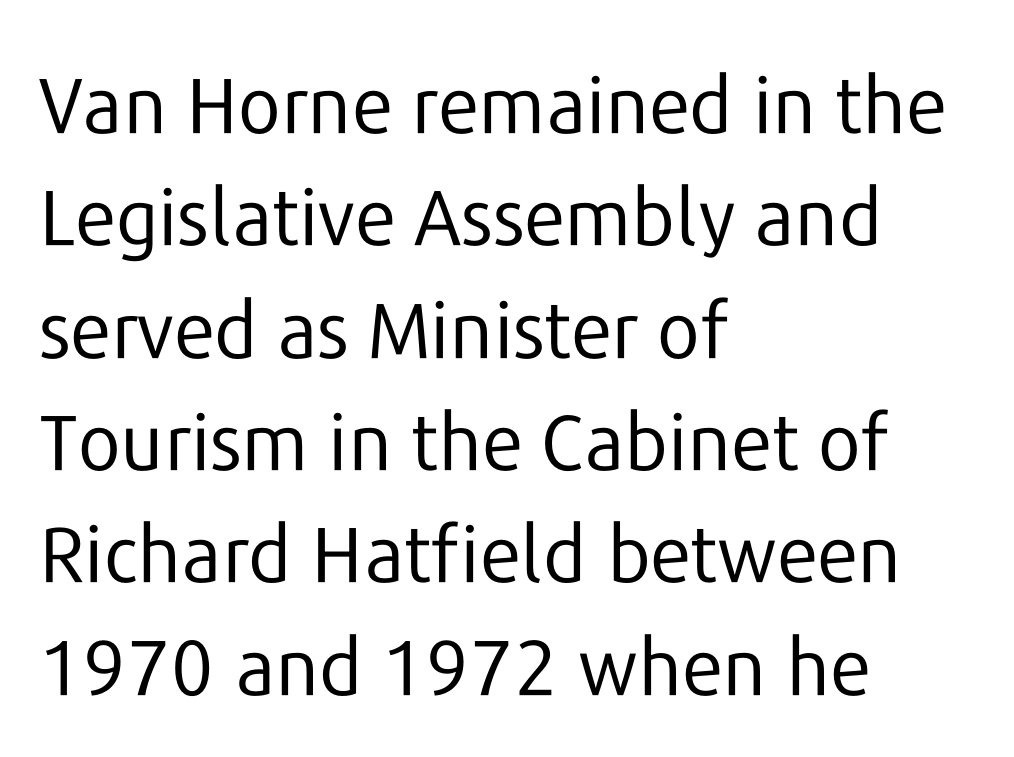
No feet cap the strokes, marking this as sans-serif type. Nobody touched the tracking dial on this one. The rag falls on the right side of this text block. Is this a fixed-width face? No — the glyphs have proportional, varying widths.
